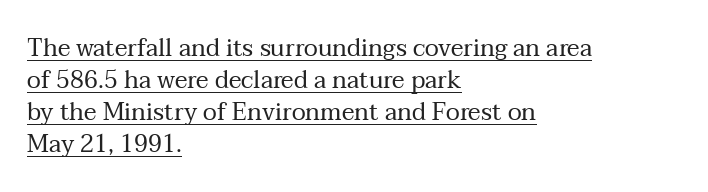
The image shows 24 px text type, upright; set left-aligned, normal line spacing (1.33x), normal letter spacing, underlined.
